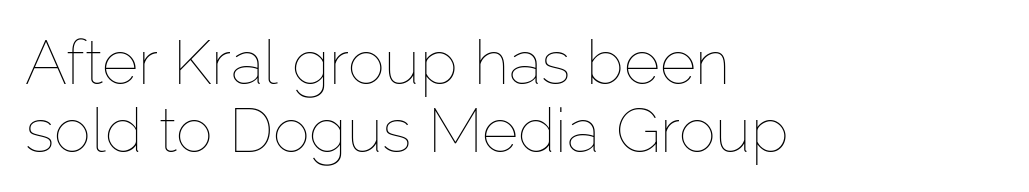
Descenders are the only things crossing below the line. Does the lettering tilt? It doesn't — this is upright. Regarding leading, the lines here are crowded together. The rendering anchors every line to the left-hand side. Weight class: somewhere from thin through regular.
